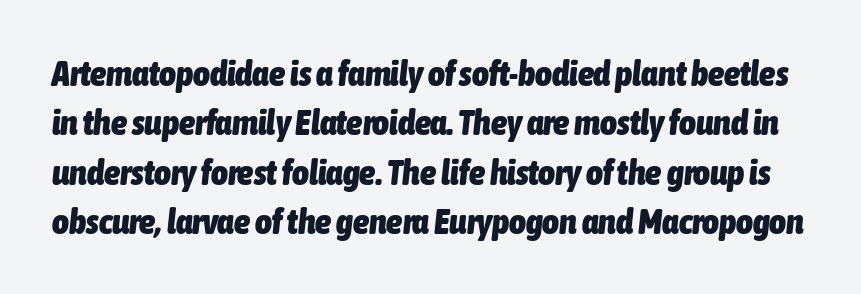
Line spacing here is normal. These lines keep a tight, regular rhythm from letter to letter. The specimen omits any rule beneath the text block's lines. A dark, heavy texture on the line: the type is bold. Spacing verdict: proportional, widths tailored to each character.
